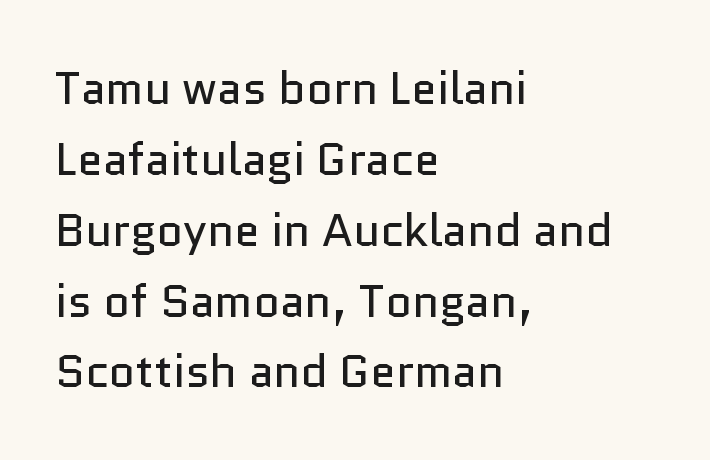
{"serif": "no", "italic": "no", "bold": "no", "weight": "regular", "width": "normal", "stroke_contrast": "low", "x_height": "medium", "monospaced": "no", "underline": "no", "align": "left", "line_spacing": "normal", "line_spacing_ratio": 1.54, "letter_spacing": "normal", "letter_spacing_em": 0.0, "glyph_px": 46}
